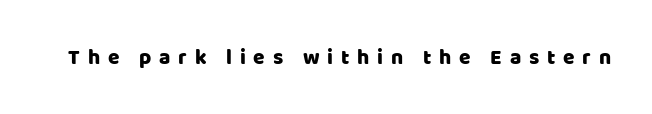
{"italic": "no", "underline": "no", "letter_spacing": "wide", "letter_spacing_em": 0.37, "glyph_px": 21}
